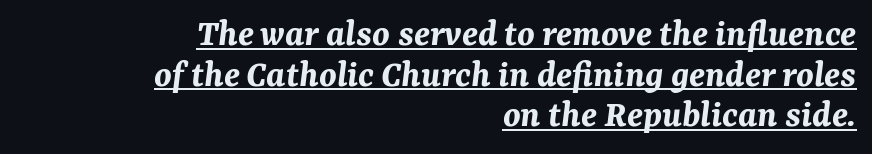
The image shows 39 px bold type, italic (leaning right); set right-aligned, tight line spacing (1.04x), normal letter spacing, underlined; medium stroke contrast and a medium x-height.
